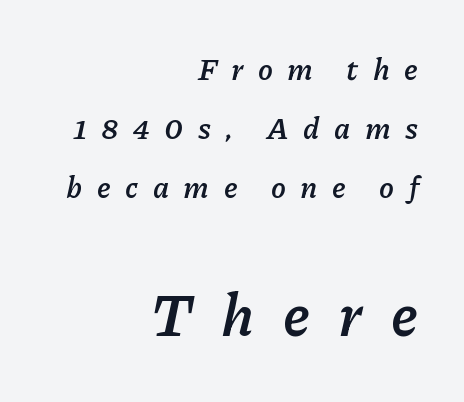
Q: Is the text bold? A: Yes.
Q: Is the text italic (slanted)? A: Yes, it leans right by about 11 degrees.
Q: Is the text underlined? A: No.
Q: How is the paragraph aligned? A: Right-aligned.
Q: Is the spacing between letters normal or unusually wide? A: Unusually wide.
Q: Is the spacing between lines tight, normal or loose? A: Loose.
Q: Which block of text is set in a larger size, the first (top) or the second (bottom)? A: The second (bottom) one.
Q: Width (condensed, normal, or wide)? A: Normal.
Q: Stroke contrast? A: Low.
Q: x-height? A: Medium.
Q: Monospaced? A: No.
